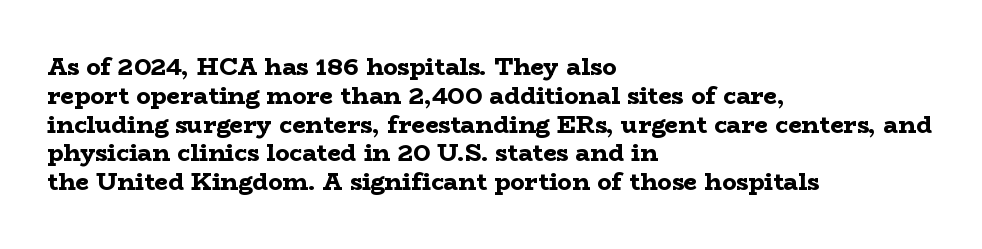
The image shows 24 px bold type, upright; set left-aligned, line spacing 1.2x, normal letter spacing, not underlined.
